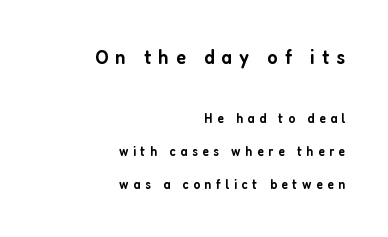
Stems and bowls a touch heavier than normal — semibold. Caption: expanded tracking, letters set apart. Is the lower block the larger one? No — the upper block carries the bigger type. These lines are set flush right with a ragged left edge. Reading down the column, the eye jumps a long way to each next line. Every stem runs plumb, perpendicular to the baseline.
